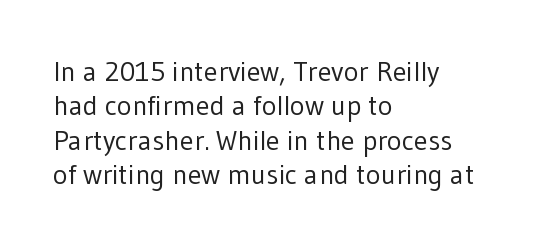
The image shows 28 px regular-weight sans-serif type, upright; set left-aligned, line spacing 1.23x, normal letter spacing, not underlined; low stroke contrast and a medium x-height.
